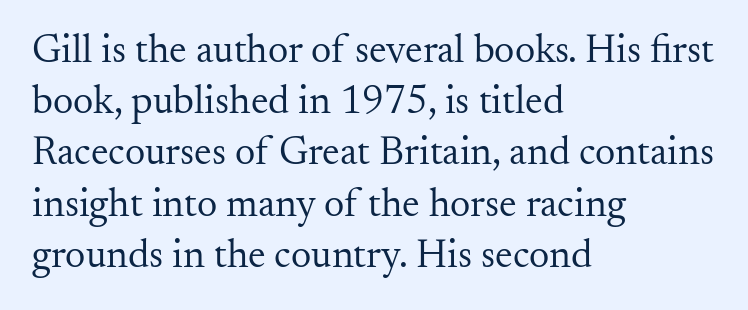
Q: Is the text bold? A: No.
Q: Is the text italic (slanted)? A: No, it is upright.
Q: Is the typeface a serif or a sans-serif typeface? A: Serif.
Q: Is the text underlined? A: No.
Q: How is the paragraph aligned? A: Left-aligned.
Q: Is the spacing between letters normal or unusually wide? A: Normal.
Q: Is the spacing between lines tight, normal or loose? A: Normal.
Q: Width (condensed, normal, or wide)? A: Normal.
Q: Stroke contrast? A: Medium.
Q: x-height? A: Small.
Q: Monospaced? A: No.
